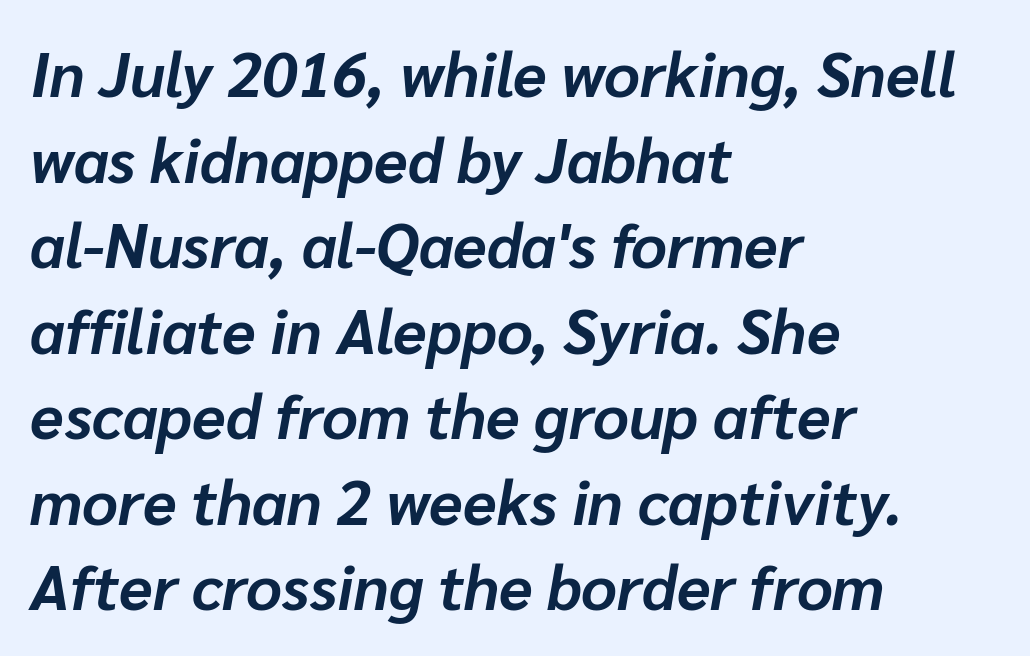
Q: Is the text bold? A: Yes.
Q: Is the text italic (slanted)? A: Yes, it leans right by about 10 degrees.
Q: Is the text underlined? A: No.
Q: How is the paragraph aligned? A: Left-aligned.
Q: Is the spacing between letters normal or unusually wide? A: Normal.
Q: Is the spacing between lines tight, normal or loose? A: Normal.
Q: Width (condensed, normal, or wide)? A: Normal.
Q: Stroke contrast? A: Low.
Q: x-height? A: Medium.
Q: Monospaced? A: No.
